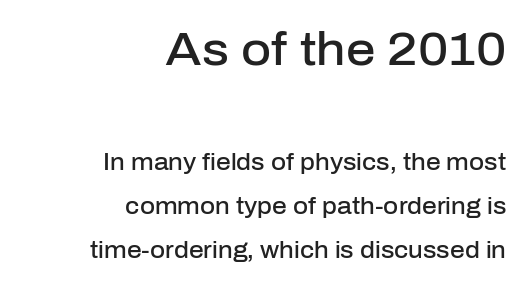
The image shows 46 px semibold sans-serif type, upright; set right-aligned, loose line spacing (1.92x), normal letter spacing, not underlined; the first (top) block is 2.0x larger; low stroke contrast and a medium x-height.
